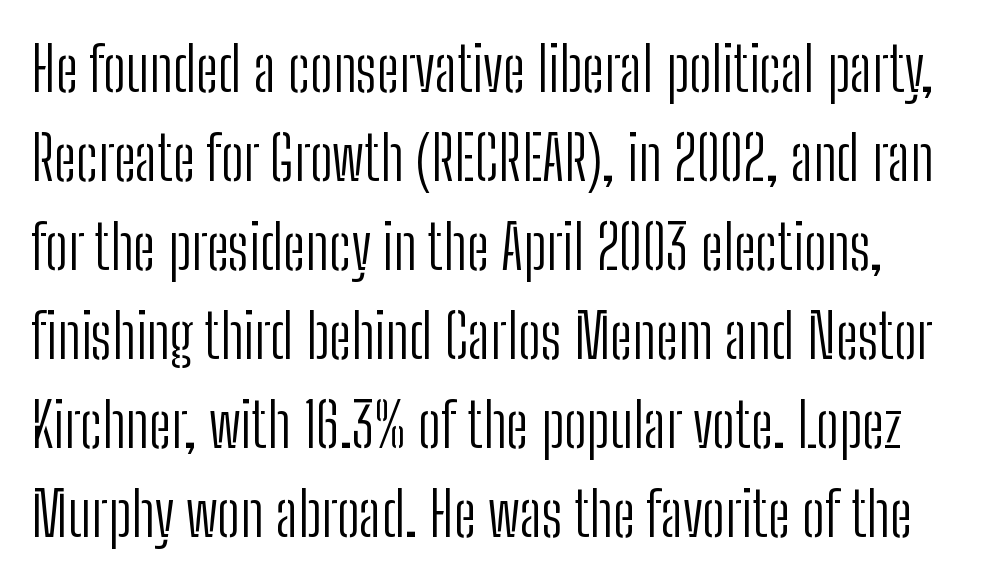
The image shows 61 px light, condensed sans-serif type, upright; set normal line spacing (1.46x), normal letter spacing, not underlined; low stroke contrast and a medium x-height.
